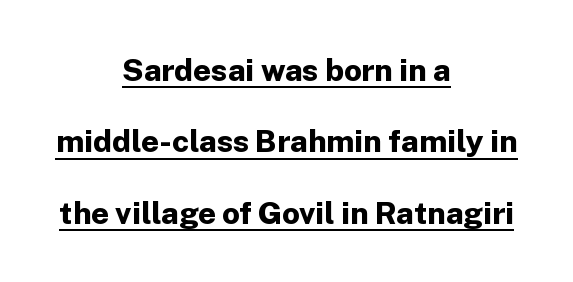
In terms of letterform style, serifs are entirely absent. Airy leading. The lines are quadded center. A typesetter would call this proportional, since set widths differ per character.
